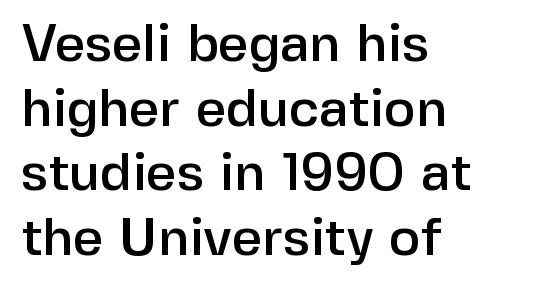
These lines are rendered in a variable-pitch font. Characters follow at the spacing the type designer built in. Posture: upright roman. This rendering features lettering with no underline.
